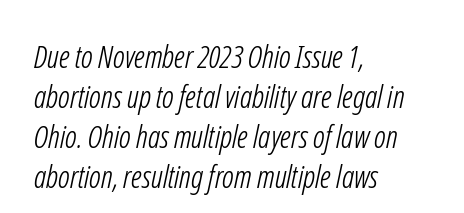
The image shows 31 px light, condensed sans-serif type; set left-aligned, normal line spacing (1.29x), normal letter spacing, not underlined; low stroke contrast and a medium x-height.
